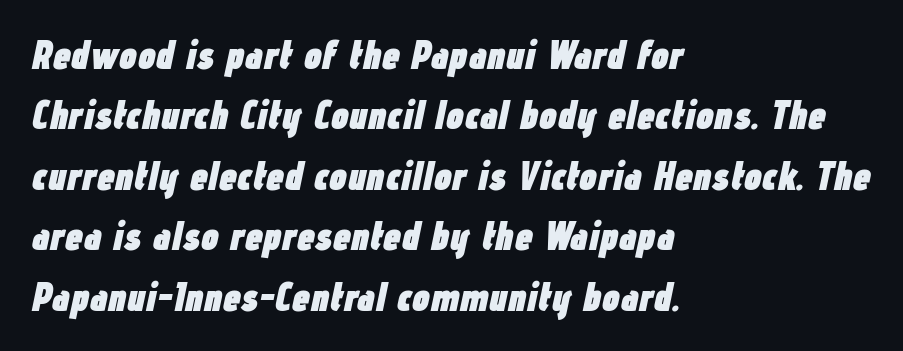
{"italic": "yes", "lean": "right", "slant_degrees": 12, "bold": "yes", "weight": "heavy", "width": "condensed", "stroke_contrast": "low", "x_height": "medium", "monospaced": "no", "underline": "no", "align": "left", "line_spacing": "normal", "line_spacing_ratio": 1.51, "letter_spacing": "normal", "letter_spacing_em": 0.0, "glyph_px": 40}
